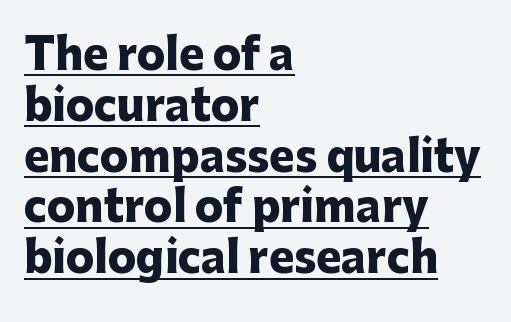
{"serif": "no", "italic": "no", "bold": "yes", "weight": "heavy", "width": "normal", "stroke_contrast": "low", "x_height": "medium", "monospaced": "no", "underline": "yes", "align": "left", "line_spacing_ratio": 1.21, "letter_spacing": "normal", "letter_spacing_em": 0.0, "glyph_px": 42}
